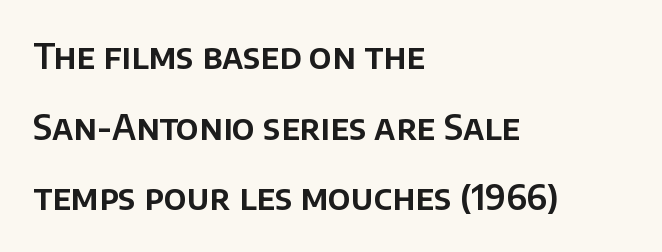
The image shows 34 px sans-serif type, upright; set left-aligned, loose line spacing (2.08x), normal letter spacing, not underlined; low stroke contrast and a large x-height.
